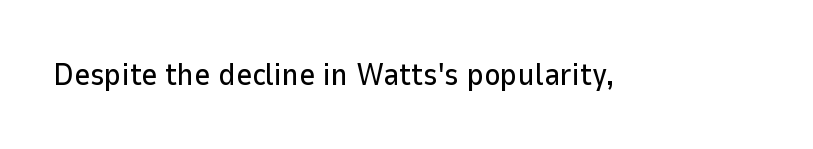
Italic? Not at all — the glyphs are vertical. Descender tails drop into unmarked territory. The glyphs in this specimen are sans serif. Spacing between characters is what you'd get straight out of the box.
